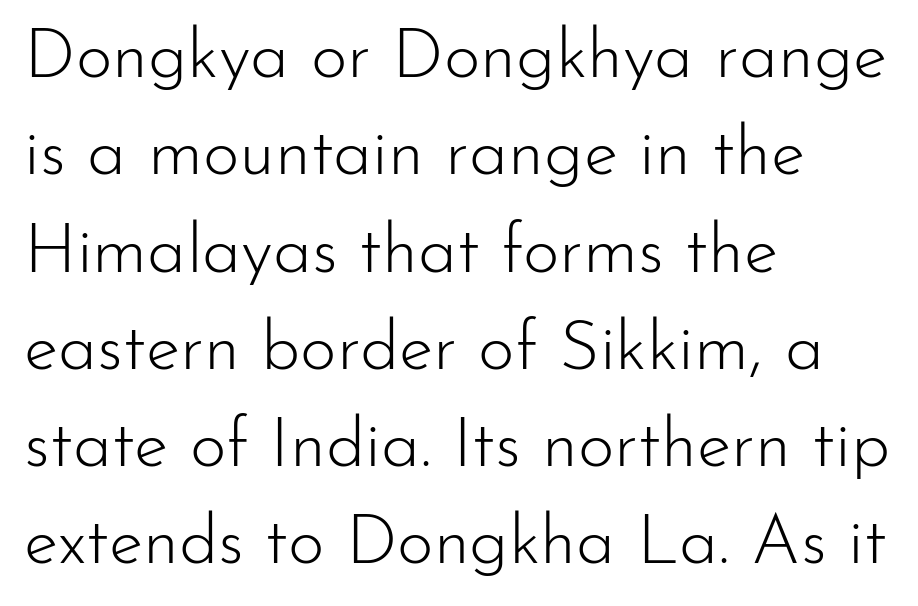
Q: Is the text bold? A: No.
Q: Is the text italic (slanted)? A: No, it is upright.
Q: Is the typeface a serif or a sans-serif typeface? A: Sans-serif.
Q: Is the text underlined? A: No.
Q: How is the paragraph aligned? A: Left-aligned.
Q: Is the spacing between letters normal or unusually wide? A: Normal.
Q: Is the spacing between lines tight, normal or loose? A: Normal.
Q: Width (condensed, normal, or wide)? A: Normal.
Q: Stroke contrast? A: Low.
Q: x-height? A: Small.
Q: Monospaced? A: No.
